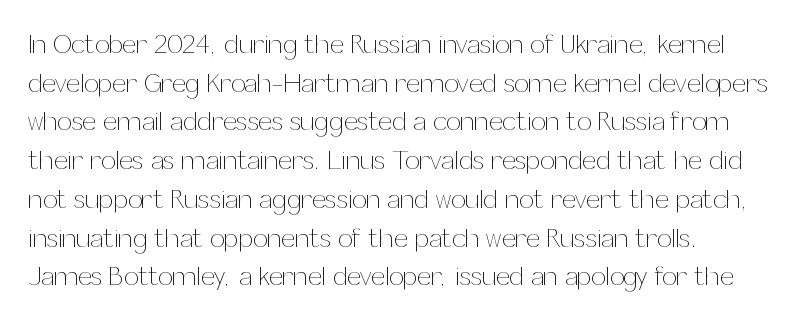
{"italic": "no", "bold": "no", "underline": "no", "line_spacing": "normal", "line_spacing_ratio": 1.49, "letter_spacing": "normal", "letter_spacing_em": 0.0, "glyph_px": 26}
